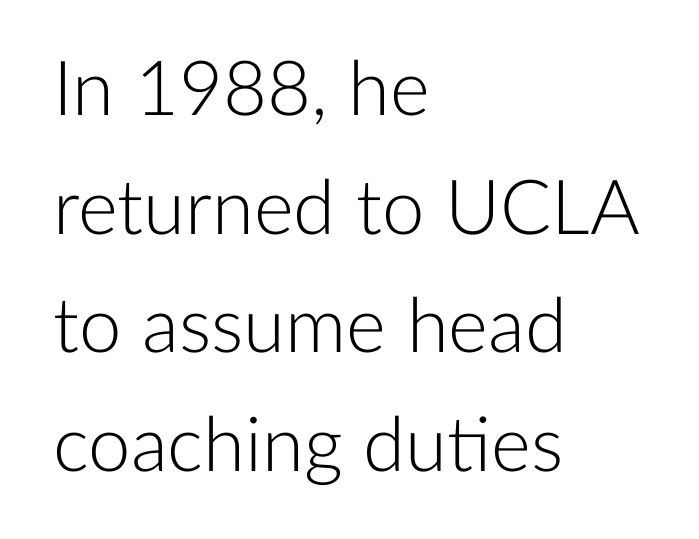
Is this a heavy cut? Hardly; it is regular or lighter. The rendering anchors every line to the left-hand side. The face used here is proportionally spaced, like ordinary book or web type. A bare baseline throughout the passage. This block has exactly the height ordinary leading produces.
